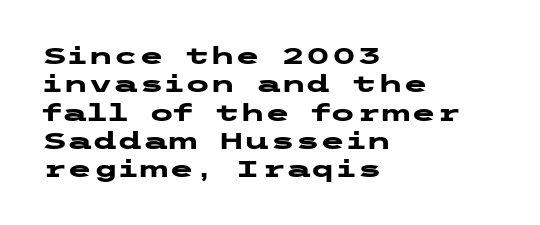
Plain, unruled lines of type. Heft: maximum for text — a bold. The tracking reads as untouched default to a designer's eye. Nope, not italic — everything's standing straight.
